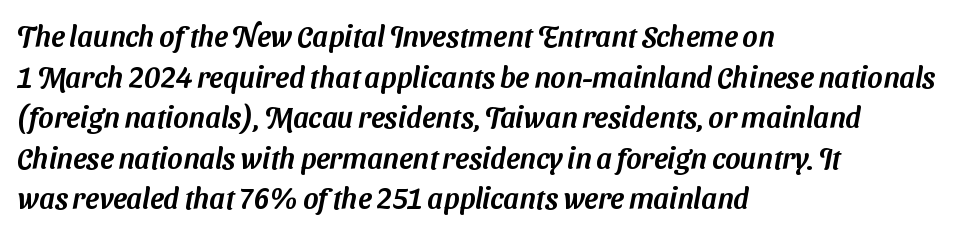
{"serif": "no", "width": "normal", "stroke_contrast": "medium", "x_height": "medium", "monospaced": "no", "underline": "no", "align": "left", "line_spacing": "normal", "line_spacing_ratio": 1.4, "letter_spacing": "normal", "letter_spacing_em": 0.0, "glyph_px": 29}
